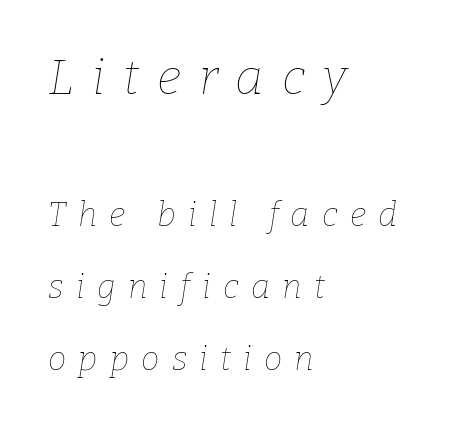
The image shows 49 px thin type, italic (leaning right); set left-aligned, loose line spacing (2.19x), unusually wide letter spacing (+0.37 em), not underlined; the first (top) block is 1.48x larger; low stroke contrast and a medium x-height.
